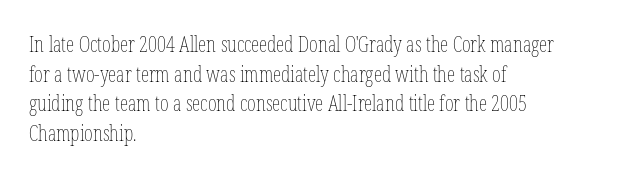
Quick note: underline off. Do the letters lean? They stand straight. The text block is weighted toward the left margin, trailing off unevenly rightward. This rendering leaves character spacing at its baseline value. Vertical spacing — default.
